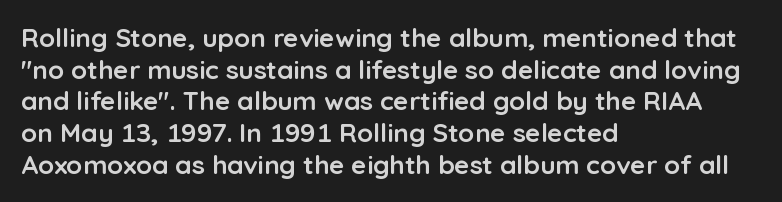
The image shows 26 px bold type, upright; set left-aligned, line spacing 1.22x, normal letter spacing, not underlined.
